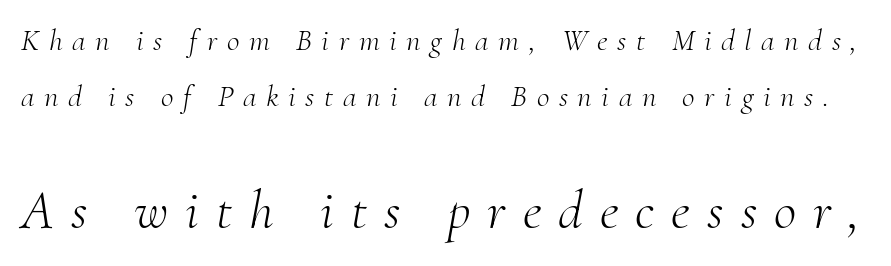
Q: Is the text bold? A: No.
Q: Is the text italic (slanted)? A: Yes, it leans right by about 10 degrees.
Q: Is the typeface a serif or a sans-serif typeface? A: Serif.
Q: Is the text underlined? A: No.
Q: Is the spacing between letters normal or unusually wide? A: Unusually wide.
Q: Which block of text is set in a larger size, the first (top) or the second (bottom)? A: The second (bottom) one.
Q: Width (condensed, normal, or wide)? A: Normal.
Q: Stroke contrast? A: Medium.
Q: x-height? A: Small.
Q: Monospaced? A: No.
